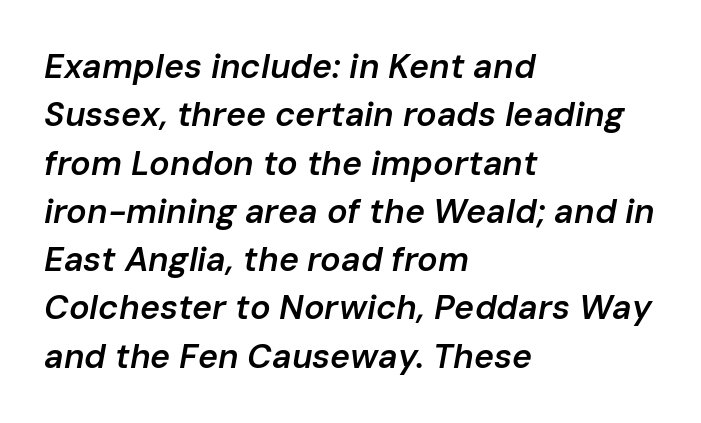
The image shows 34 px semibold type, italic (leaning right); set left-aligned, normal line spacing (1.42x), normal letter spacing, not underlined; low stroke contrast and a medium x-height.
